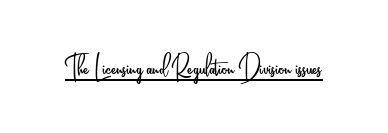
Check where the strokes stop: nothing finishes them off — pure sans. The glyphs are accompanied by a horizontal stroke just below them. The gaps between neighbouring characters are ordinary and unremarkable. Compared with a typical body face, this is equally light or lighter still.
